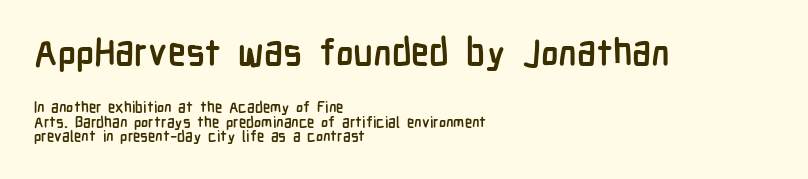
{"serif": "no", "italic": "no", "bold": "yes", "weight": "semibold", "width": "condensed", "stroke_contrast": "low", "x_height": "medium", "monospaced": "no", "underline": "no", "align": "left", "line_spacing": "tight", "line_spacing_ratio": 0.98, "letter_spacing": "normal", "letter_spacing_em": 0.0, "larger_block": "first", "size_ratio": 2.47, "glyph_px": 37}
